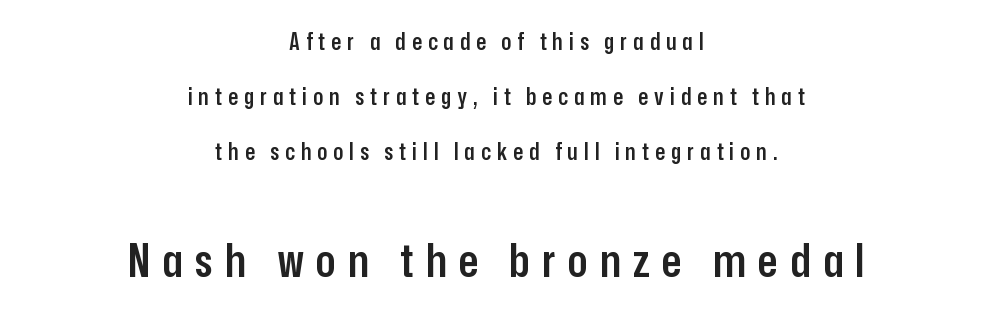
Letterform terminals end flat and unadorned throughout the passage. The strip under each line holds only bare page. Nope, not italic — everything's standing straight. Alignment: centered. Bold? Not quite — semibold, heavier than regular but stopping short. Spacing verdict: proportional, widths tailored to each character.
